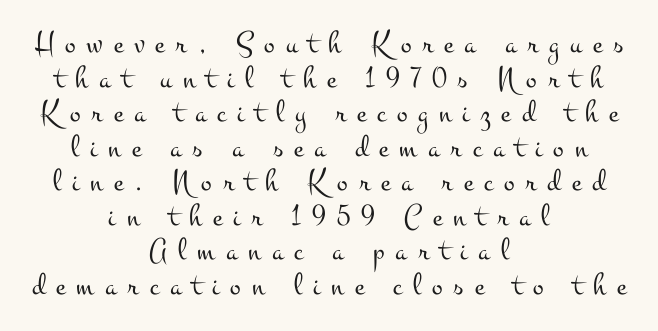
Q: Is the text bold? A: No.
Q: Is the text italic (slanted)? A: Yes.
Q: Is the text underlined? A: No.
Q: How is the paragraph aligned? A: Centered.
Q: Is the spacing between letters normal or unusually wide? A: Unusually wide.
Q: Is the spacing between lines tight, normal or loose? A: Tight.
Q: Width (condensed, normal, or wide)? A: Wide.
Q: Stroke contrast? A: Medium.
Q: x-height? A: Small.
Q: Monospaced? A: No.
